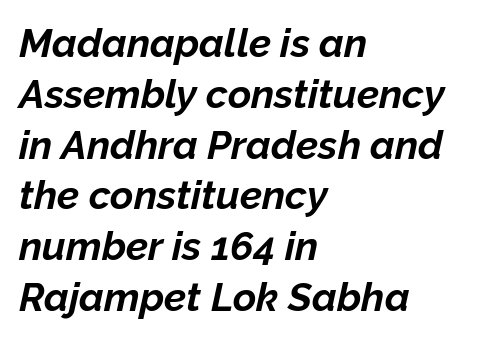
Q: Is the text bold? A: Yes.
Q: Is the text italic (slanted)? A: Yes, it leans right by about 12 degrees.
Q: Is the text underlined? A: No.
Q: How is the paragraph aligned? A: Left-aligned.
Q: Is the spacing between letters normal or unusually wide? A: Normal.
Q: Is the spacing between lines tight, normal or loose? A: Normal.
Q: Width (condensed, normal, or wide)? A: Normal.
Q: Stroke contrast? A: Low.
Q: x-height? A: Medium.
Q: Monospaced? A: No.
